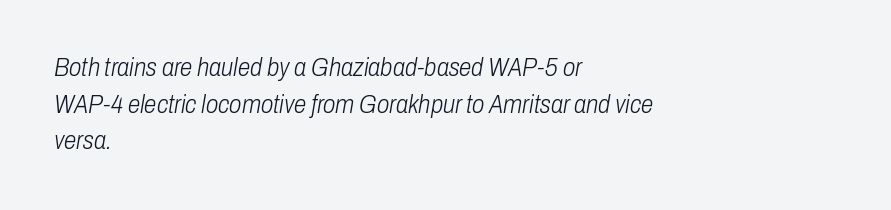
This sample keeps an unexceptional amount of space between lines. Italic? Definitely — the glyphs are oblique. This rendering uses left alignment, leaving the right contour irregular. Look at the tracking — it's just the regular setting, nothing added.
